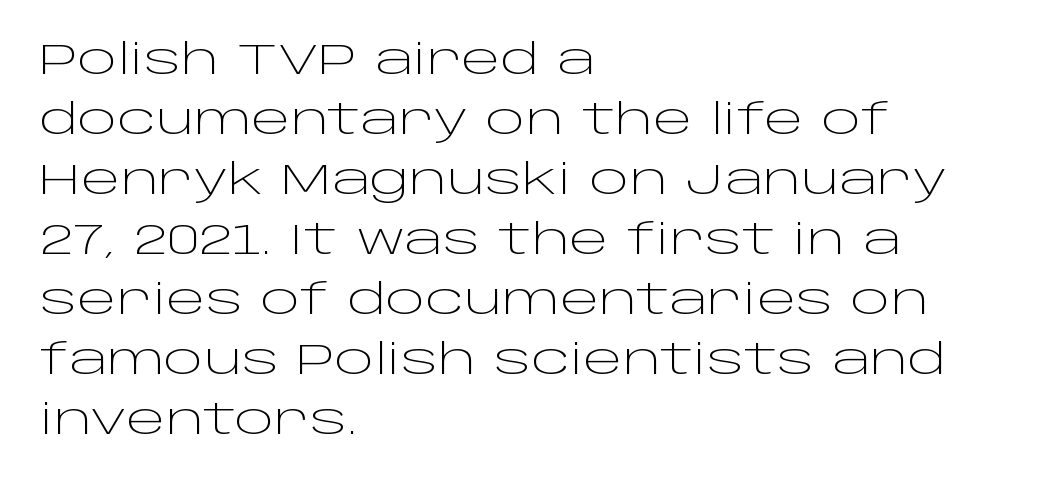
The image shows 42 px light, wide sans-serif type, upright; set left-aligned, normal line spacing (1.43x), normal letter spacing, not underlined; low stroke contrast and a large x-height.
